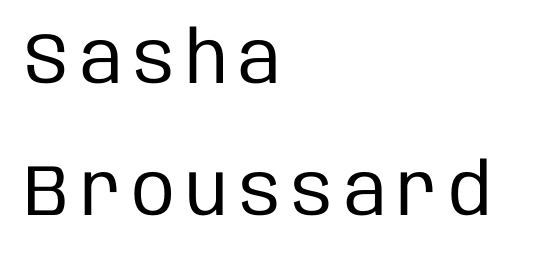
{"serif": "no", "italic": "no", "bold": "no", "weight": "regular", "width": "condensed", "stroke_contrast": "low", "x_height": "large", "monospaced": "no", "underline": "no", "align": "left", "line_spacing_ratio": 1.83, "glyph_px": 72}
